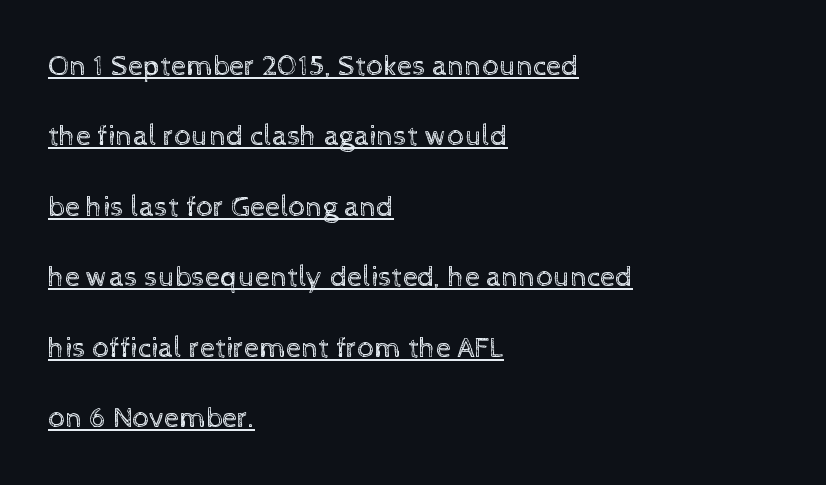
Do the characters align in a grid? No, the font is proportional. These lines stack with their left ends in a neat column. Underlining? Definitely there. The characters are drawn with everyday or finer stroke widths.
